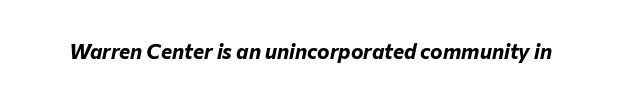
{"italic": "yes", "lean": "right", "slant_degrees": 12, "bold": "yes", "underline": "no", "letter_spacing": "normal", "letter_spacing_em": 0.0, "glyph_px": 21}
